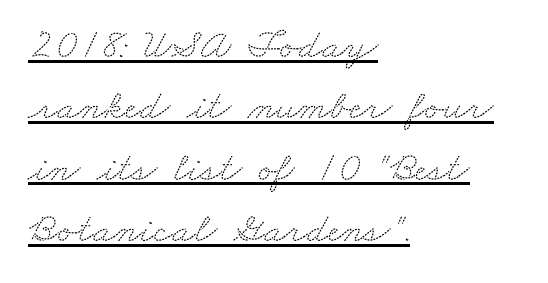
Q: Is the typeface a serif or a sans-serif typeface? A: Serif.
Q: Is the text underlined? A: Yes.
Q: How is the paragraph aligned? A: Left-aligned.
Q: Is the spacing between letters normal or unusually wide? A: Normal.
Q: Is the spacing between lines tight, normal or loose? A: Normal.
Q: Width (condensed, normal, or wide)? A: Wide.
Q: Stroke contrast? A: Medium.
Q: x-height? A: Small.
Q: Monospaced? A: No.
